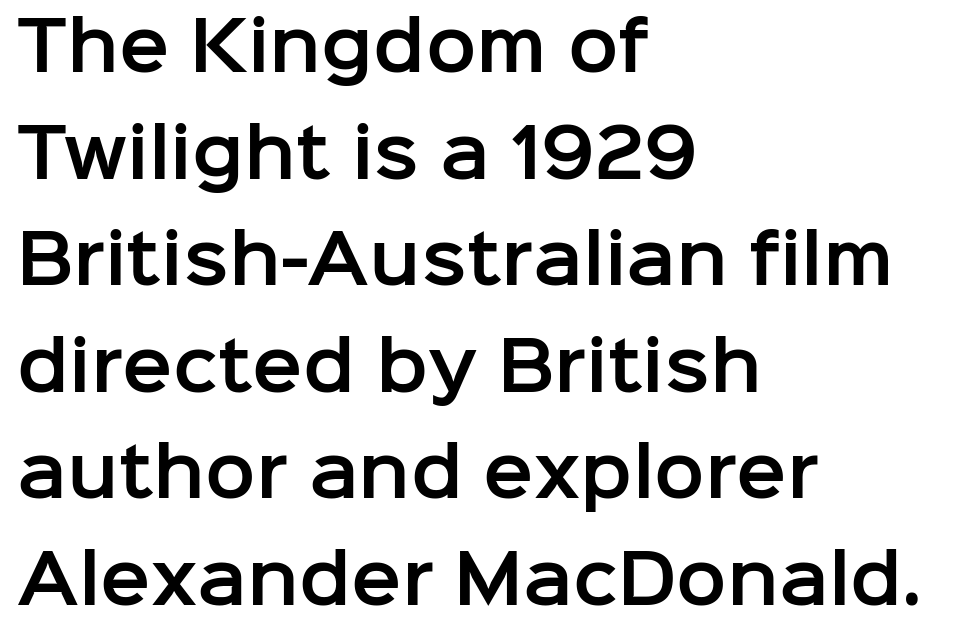
Q: Is the text italic (slanted)? A: No, it is upright.
Q: Is the typeface a serif or a sans-serif typeface? A: Sans-serif.
Q: Is the text underlined? A: No.
Q: How is the paragraph aligned? A: Left-aligned.
Q: Is the spacing between letters normal or unusually wide? A: Normal.
Q: Is the spacing between lines tight, normal or loose? A: Normal.
Q: Width (condensed, normal, or wide)? A: Normal.
Q: Stroke contrast? A: Low.
Q: x-height? A: Medium.
Q: Monospaced? A: No.
